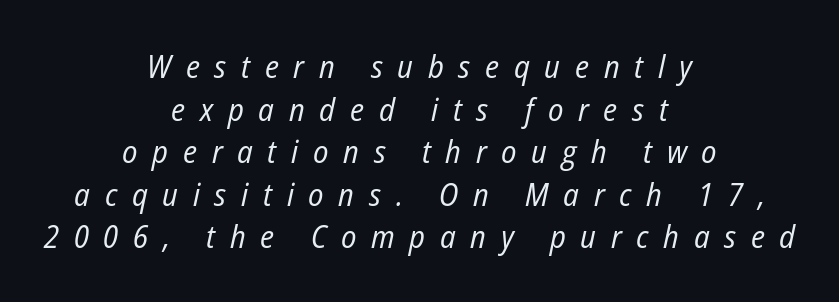
This is not heavy type; no bold has been used. Casual observation: everything's sitting right in the middle. The font's italic variant was chosen for this text. The gap between lines stays unmarked. The face used here is rendered with a markedly widened letterfit.
